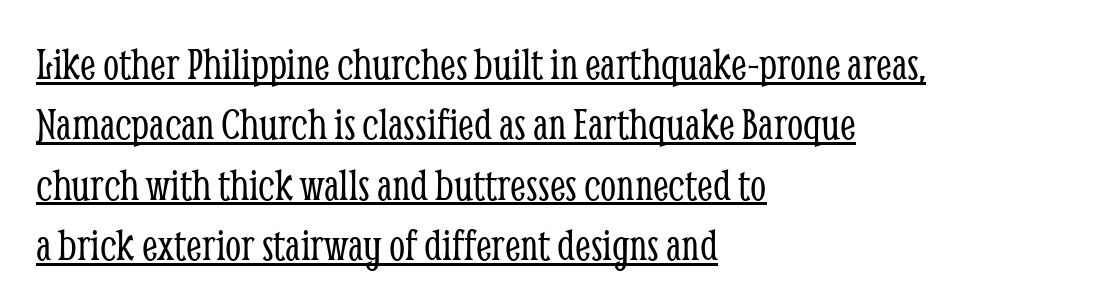
{"serif": "yes", "italic": "no", "bold": "no", "weight": "light", "width": "condensed", "stroke_contrast": "low", "x_height": "medium", "monospaced": "no", "underline": "yes", "align": "left", "line_spacing": "normal", "line_spacing_ratio": 1.31, "letter_spacing": "normal", "letter_spacing_em": 0.0, "glyph_px": 46}
